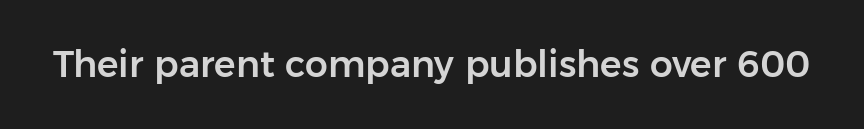
Q: Is the text italic (slanted)? A: No, it is upright.
Q: Is the typeface a serif or a sans-serif typeface? A: Sans-serif.
Q: Is the text underlined? A: No.
Q: Is the spacing between letters normal or unusually wide? A: Normal.
Q: Width (condensed, normal, or wide)? A: Normal.
Q: Stroke contrast? A: Low.
Q: x-height? A: Medium.
Q: Monospaced? A: No.
